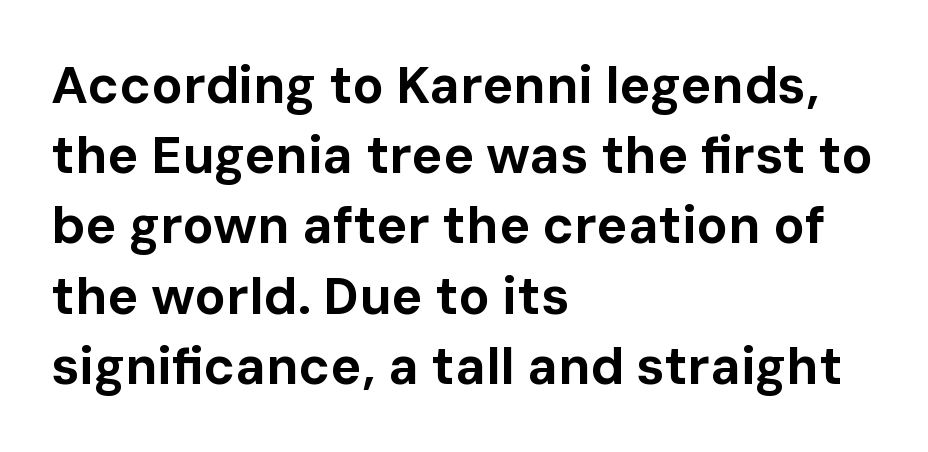
{"serif": "no", "italic": "no", "bold": "yes", "weight": "bold", "width": "normal", "stroke_contrast": "low", "x_height": "medium", "monospaced": "no", "underline": "no", "align": "left", "line_spacing": "normal", "line_spacing_ratio": 1.35, "letter_spacing": "normal", "letter_spacing_em": 0.0, "glyph_px": 52}
